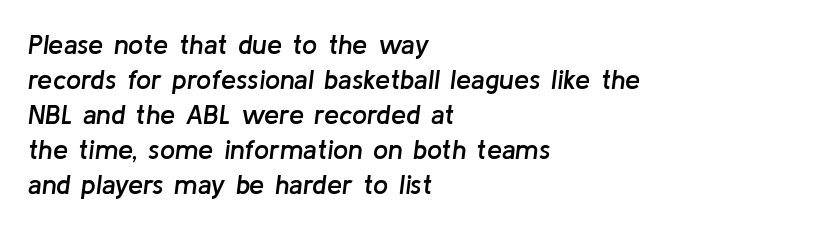
Q: Is the text bold? A: Semi-bold.
Q: Is the text italic (slanted)? A: Yes, it leans right by about 8 degrees.
Q: Is the text underlined? A: No.
Q: How is the paragraph aligned? A: Left-aligned.
Q: Is the spacing between letters normal or unusually wide? A: Normal.
Q: Is the spacing between lines tight, normal or loose? A: Normal.
